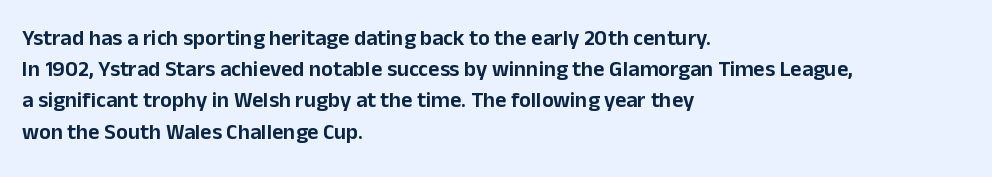
Nope, not italic — everything's standing straight. You could call the tracking neutral — neither tight nor loose. Descenders hang freely into open space. Vertical spacing — default. The compositor pushed each line to the left boundary.
